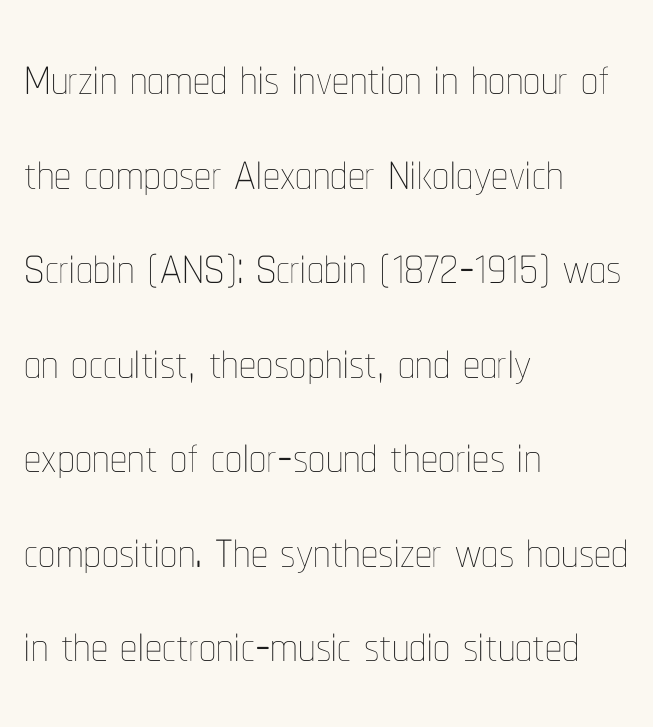
Q: Is the text bold? A: No.
Q: Is the text italic (slanted)? A: No, it is upright.
Q: Is the text underlined? A: No.
Q: How is the paragraph aligned? A: Left-aligned.
Q: Is the spacing between letters normal or unusually wide? A: Normal.
Q: Is the spacing between lines tight, normal or loose? A: Normal.
Q: Width (condensed, normal, or wide)? A: Condensed.
Q: Stroke contrast? A: Low.
Q: x-height? A: Medium.
Q: Monospaced? A: No.
